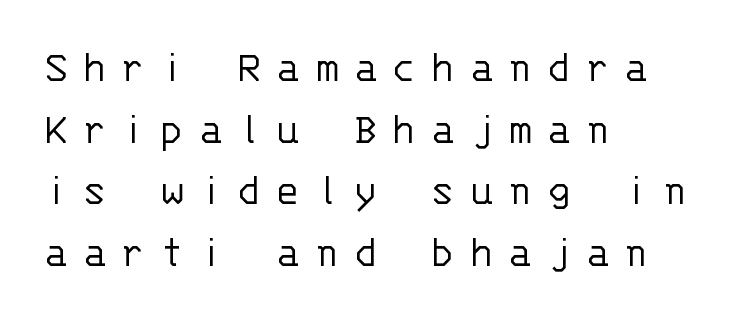
The image shows 45 px light sans-serif type, upright, monospaced; set left-aligned, normal line spacing (1.37x), unusually wide letter spacing (+0.32 em), not underlined; low stroke contrast and a large x-height.
